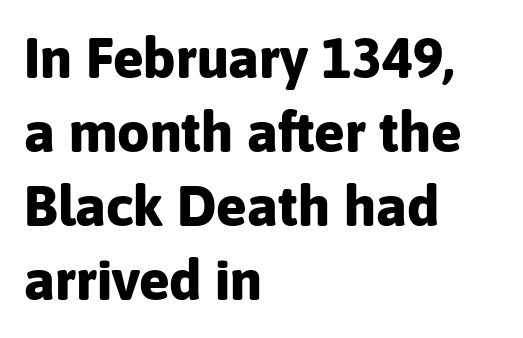
{"serif": "no", "italic": "no", "bold": "yes", "weight": "bold", "width": "normal", "stroke_contrast": "low", "x_height": "medium", "monospaced": "no", "underline": "no", "align": "left", "line_spacing": "normal", "line_spacing_ratio": 1.3, "letter_spacing": "normal", "letter_spacing_em": 0.0, "glyph_px": 57}
